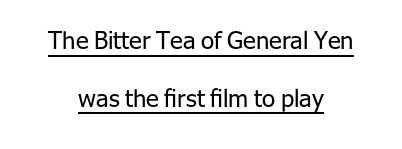
The image shows 24 px text type, upright; set centered, loose line spacing (2.41x), normal letter spacing, underlined.
